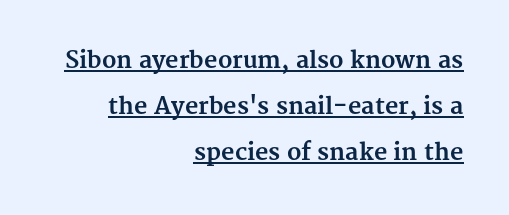
Underline: present. One glance says open: line gaps are wider than usual. Vertical strokes here are truly vertical. Compared with an ordinary text face, these strokes are far heavier — a full bold. The paragraph has a hard right edge and a soft left edge.
